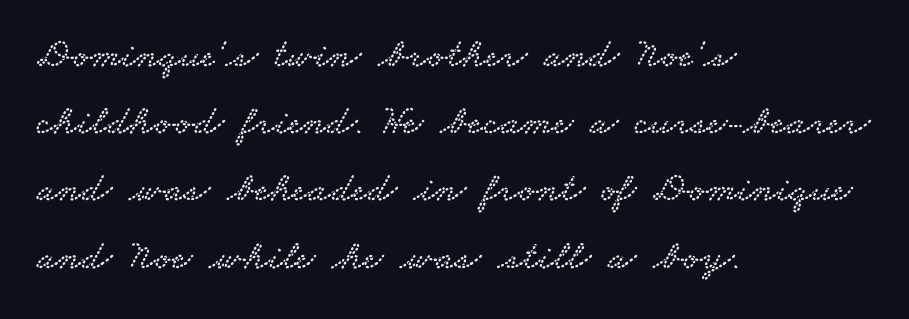
The image shows 42 px wide type; set left-aligned, normal line spacing (1.6x), normal letter spacing, not underlined; low stroke contrast and a small x-height.
